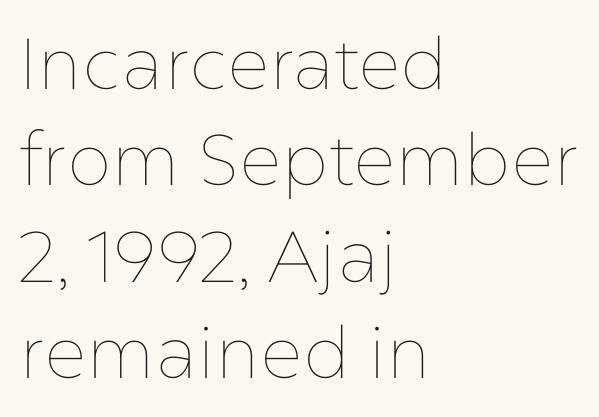
{"italic": "no", "bold": "no", "weight": "thin", "width": "normal", "stroke_contrast": "low", "x_height": "medium", "monospaced": "no", "underline": "no", "align": "left", "line_spacing": "normal", "line_spacing_ratio": 1.34, "letter_spacing": "normal", "letter_spacing_em": 0.0, "glyph_px": 72}
